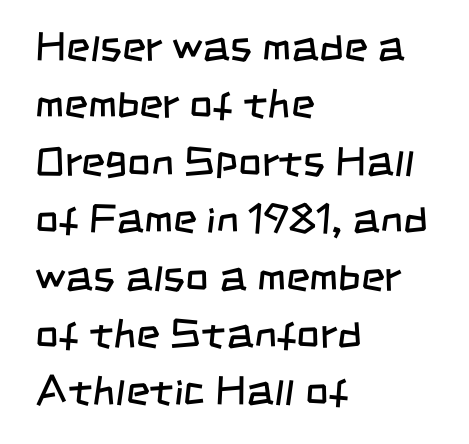
The image shows 41 px regular-weight, condensed sans-serif type; set left-aligned, normal line spacing (1.4x), normal letter spacing, not underlined; low stroke contrast and a large x-height.
